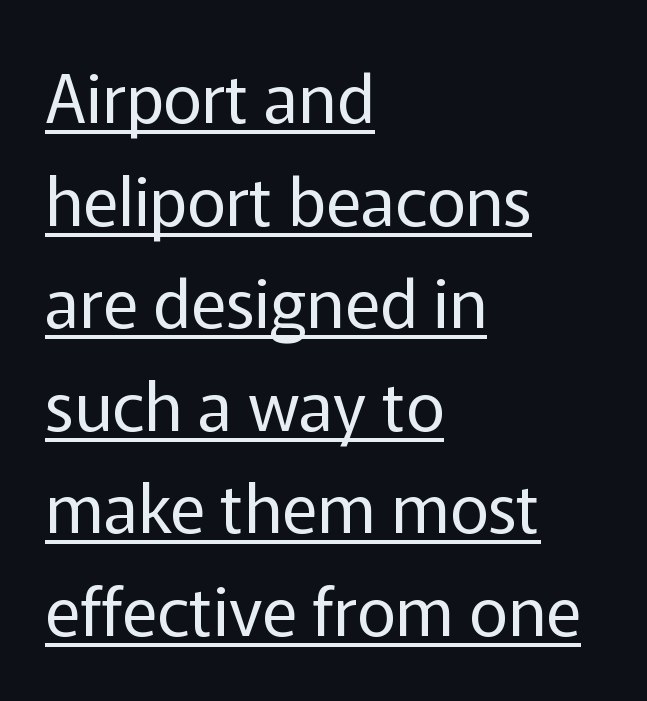
{"serif": "no", "italic": "no", "bold": "no", "weight": "regular", "width": "normal", "stroke_contrast": "low", "x_height": "medium", "monospaced": "no", "underline": "yes", "align": "left", "line_spacing": "normal", "line_spacing_ratio": 1.53, "letter_spacing": "normal", "letter_spacing_em": 0.0, "glyph_px": 67}
